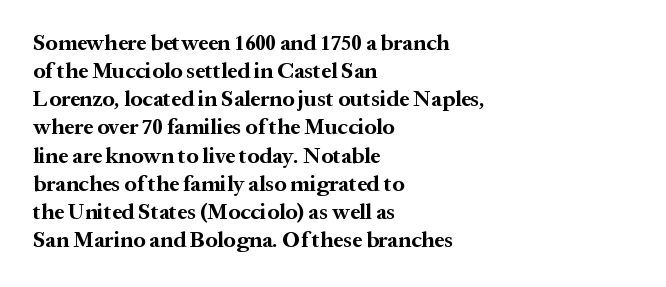
The image shows 22 px bold type, upright; set left-aligned, normal line spacing (1.28x), normal letter spacing, not underlined.
